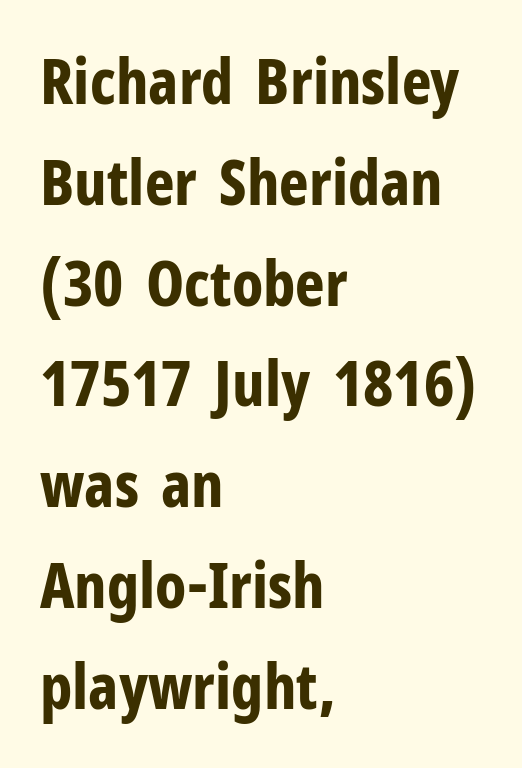
Q: Is the text bold? A: Yes.
Q: Is the text italic (slanted)? A: No, it is upright.
Q: Is the typeface a serif or a sans-serif typeface? A: Sans-serif.
Q: Is the text underlined? A: No.
Q: How is the paragraph aligned? A: Left-aligned.
Q: Is the spacing between letters normal or unusually wide? A: Normal.
Q: Is the spacing between lines tight, normal or loose? A: Normal.
Q: Width (condensed, normal, or wide)? A: Condensed.
Q: Stroke contrast? A: Low.
Q: x-height? A: Medium.
Q: Monospaced? A: No.
